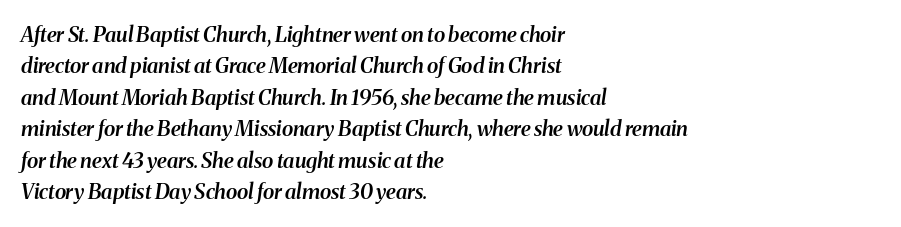
The image shows 21 px text type, italic (leaning right); set left-aligned, normal line spacing (1.5x), normal letter spacing, not underlined.
